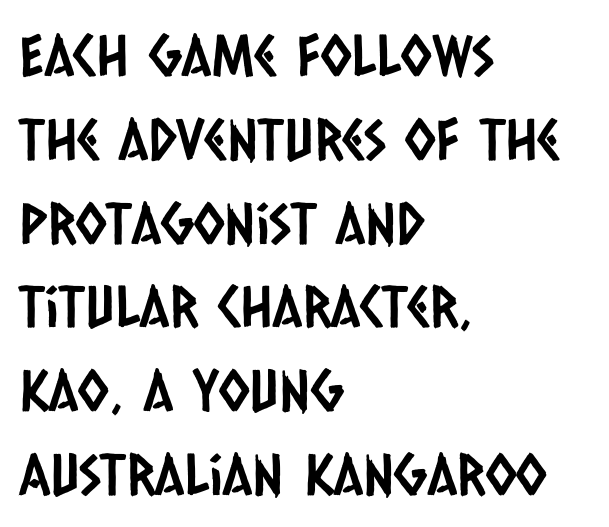
The image shows 57 px condensed sans-serif type; set left-aligned, normal line spacing (1.47x), normal letter spacing, not underlined; low stroke contrast and a large x-height.
